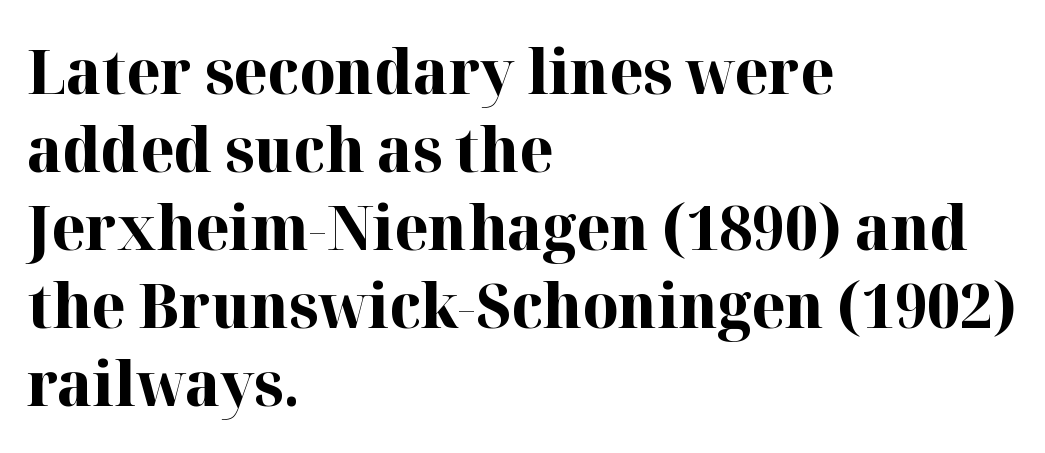
The image shows 62 px bold serif type, upright; set left-aligned, normal line spacing (1.26x), normal letter spacing, not underlined; high stroke contrast and a medium x-height.
